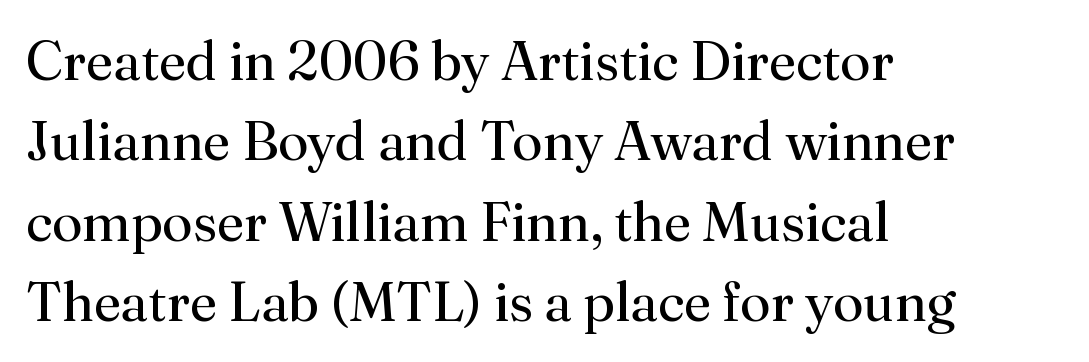
{"serif": "yes", "italic": "no", "bold": "no", "weight": "regular", "width": "normal", "stroke_contrast": "medium", "x_height": "small", "monospaced": "no", "underline": "no", "align": "left", "line_spacing": "normal", "line_spacing_ratio": 1.46, "letter_spacing": "normal", "letter_spacing_em": 0.0, "glyph_px": 55}
